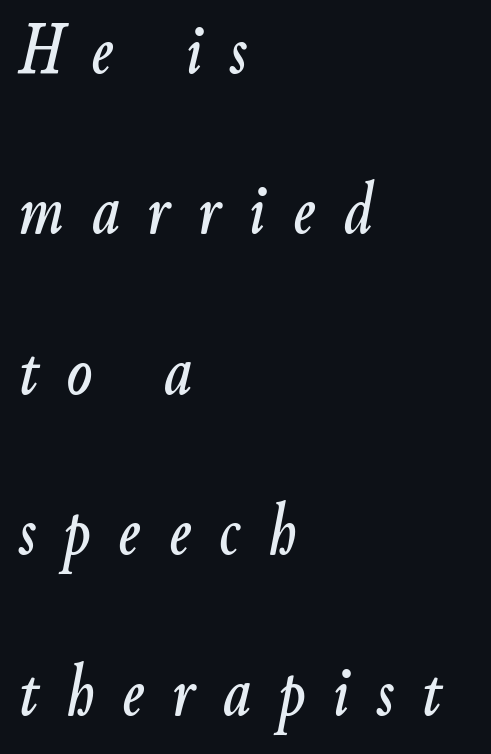
The image shows 75 px condensed type, italic (leaning right); set left-aligned, loose line spacing (2.14x), unusually wide letter spacing (+0.37 em), not underlined; low stroke contrast and a small x-height.
